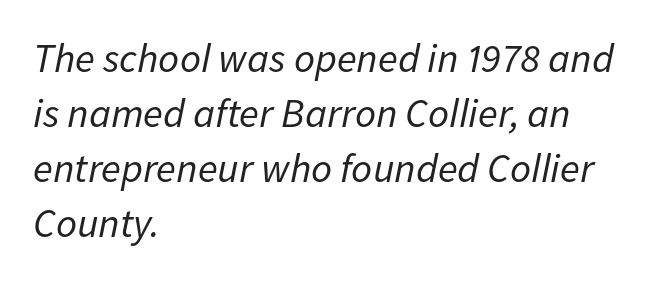
The image shows 41 px regular-weight type, italic (leaning right); set left-aligned, normal line spacing (1.34x), normal letter spacing, not underlined; low stroke contrast and a medium x-height.
